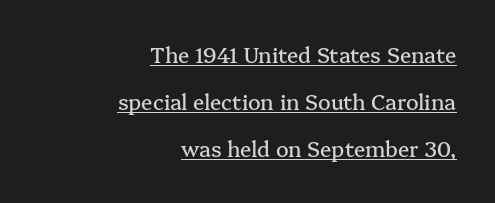
In terms of posture, this sample is upright. Characters follow at the spacing the type designer built in. All the whitespace from short lines collects on the left. This rendering features underlined lettering. Vertically, the passage feels expansive, rows floating well apart.
